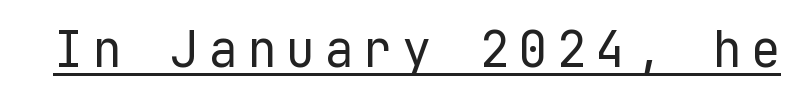
Q: Is the text bold? A: No.
Q: Is the text italic (slanted)? A: No, it is upright.
Q: Is the typeface a serif or a sans-serif typeface? A: Sans-serif.
Q: Is the text underlined? A: Yes.
Q: Width (condensed, normal, or wide)? A: Normal.
Q: Stroke contrast? A: Low.
Q: x-height? A: Medium.
Q: Monospaced? A: Yes.
